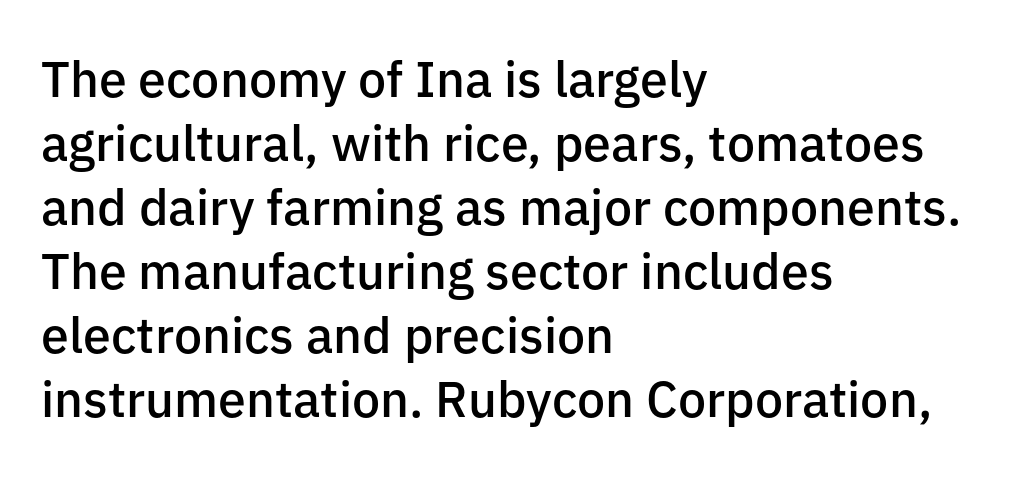
Q: Is the text bold? A: Semi-bold.
Q: Is the text italic (slanted)? A: No, it is upright.
Q: Is the typeface a serif or a sans-serif typeface? A: Sans-serif.
Q: Is the text underlined? A: No.
Q: How is the paragraph aligned? A: Left-aligned.
Q: Is the spacing between letters normal or unusually wide? A: Normal.
Q: Is the spacing between lines tight, normal or loose? A: Normal.
Q: Width (condensed, normal, or wide)? A: Normal.
Q: Stroke contrast? A: Low.
Q: x-height? A: Medium.
Q: Monospaced? A: No.
